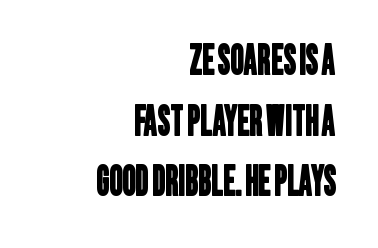
Rule under the text: the space is simply empty. This block has exactly the height ordinary leading produces. The face used here is rendered with its standard letterfit. The letters carry no serifs — their stems end cleanly without finishing strokes.
